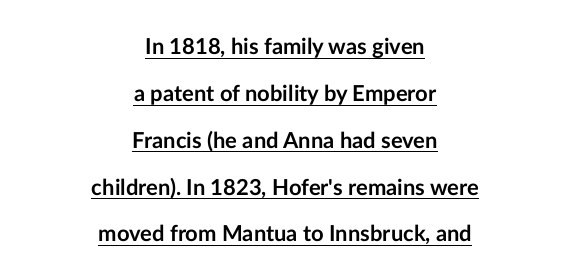
In terms of posture, this sample is upright. I'd describe the lettering as bold — thick and assertive. Visually the block forms a symmetrical silhouette, jagged on both flanks. Underline: present. The gaps between neighbouring characters are ordinary and unremarkable.
